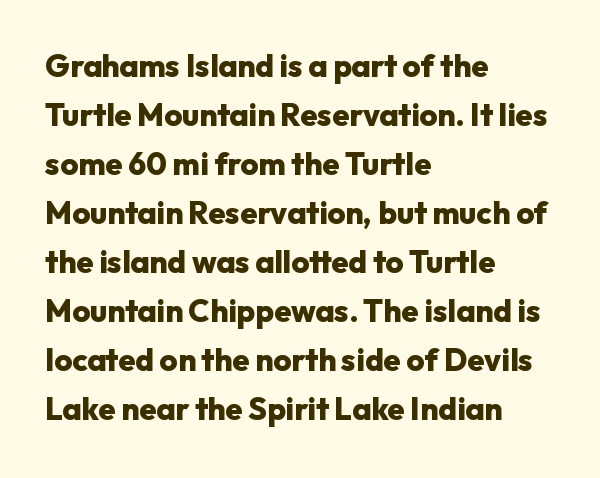
{"serif": "no", "italic": "no", "bold": "yes", "weight": "heavy", "width": "normal", "stroke_contrast": "low", "x_height": "medium", "monospaced": "no", "underline": "no", "align": "left", "line_spacing": "normal", "line_spacing_ratio": 1.58, "letter_spacing": "normal", "letter_spacing_em": 0.0, "glyph_px": 31}
